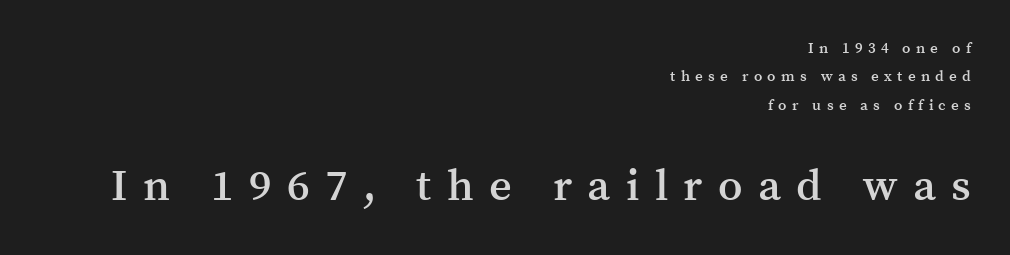
{"serif": "yes", "italic": "no", "bold": "semi", "weight": "semibold", "width": "normal", "stroke_contrast": "medium", "x_height": "medium", "monospaced": "no", "underline": "no", "align": "right", "line_spacing_ratio": 1.89, "letter_spacing": "wide", "letter_spacing_em": 0.35, "larger_block": "second", "size_ratio": 2.93, "glyph_px": 44}
